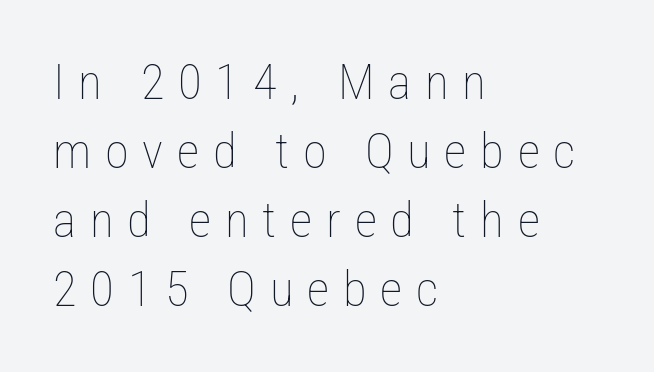
{"italic": "no", "bold": "no", "weight": "thin", "width": "condensed", "stroke_contrast": "low", "x_height": "medium", "monospaced": "no", "underline": "no", "align": "left", "line_spacing": "normal", "line_spacing_ratio": 1.41, "letter_spacing": "wide", "letter_spacing_em": 0.28, "glyph_px": 49}
